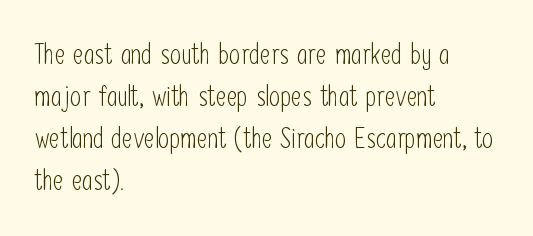
The image shows 29 px light, condensed sans-serif type, upright; set left-aligned, normal line spacing (1.45x), normal letter spacing, not underlined; low stroke contrast and a medium x-height.
